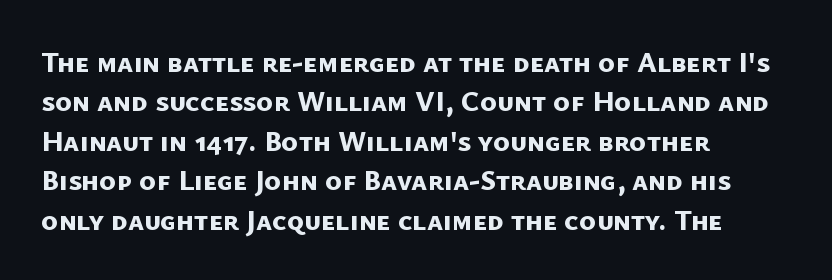
Compared with typical body copy, the letter spacing here is the same. Bold? Absolutely — the strokes are thick and heavy. Each letter keeps its own natural width here, so spacing adapts to shape. Anything drawn beneath the words? Only blank space. Line starts are locked; line ends wander.
